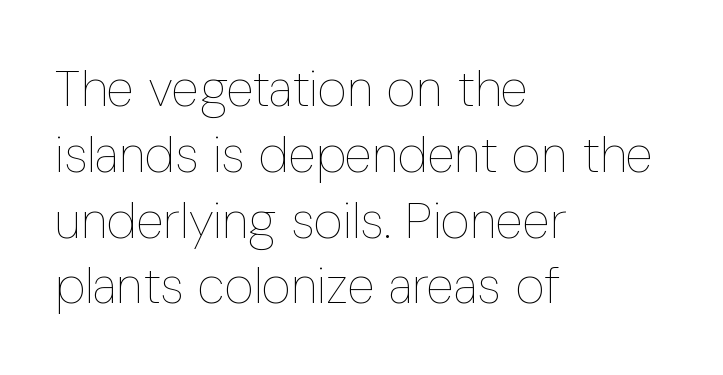
{"italic": "no", "bold": "no", "weight": "thin", "width": "condensed", "stroke_contrast": "low", "x_height": "medium", "monospaced": "no", "underline": "no", "align": "left", "line_spacing": "normal", "line_spacing_ratio": 1.29, "letter_spacing": "normal", "letter_spacing_em": 0.0, "glyph_px": 51}
